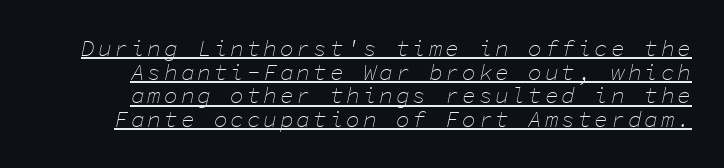
{"italic": "yes", "lean": "right", "slant_degrees": 11, "bold": "no", "underline": "yes", "line_spacing": "tight", "line_spacing_ratio": 1.03, "glyph_px": 23}
